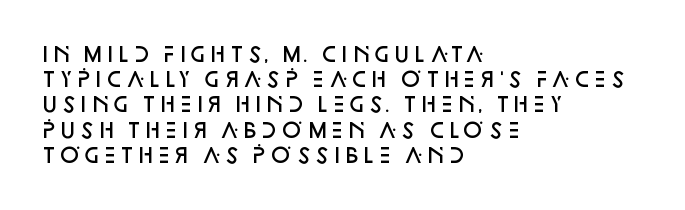
{"italic": "no", "bold": "semi", "underline": "no", "align": "left", "line_spacing": "normal", "line_spacing_ratio": 1.26, "letter_spacing": "normal", "letter_spacing_em": 0.0, "glyph_px": 20}
